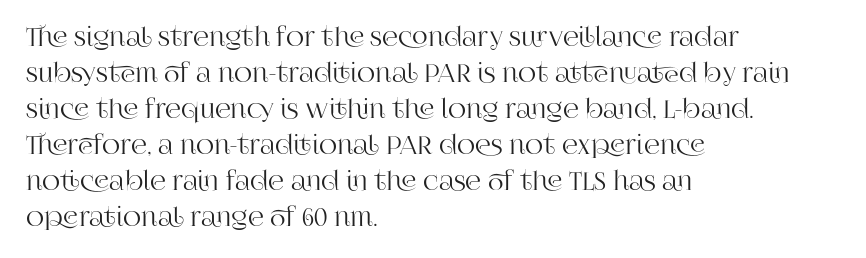
Vertically, the passage feels balanced, rows spaced as you'd expect. Every character sits straight up, as roman type does. A typesetter would call this zero additional tracking. Each line starts at the same left margin while the right side varies. Descenders are the only things crossing below the line.
